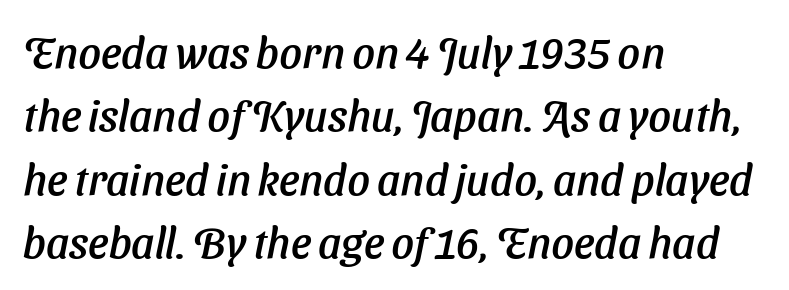
{"italic": "yes", "lean": "right", "slant_degrees": 11, "width": "normal", "stroke_contrast": "low", "x_height": "medium", "monospaced": "no", "underline": "no", "align": "left", "line_spacing": "normal", "line_spacing_ratio": 1.44, "letter_spacing": "normal", "letter_spacing_em": 0.0, "glyph_px": 44}
